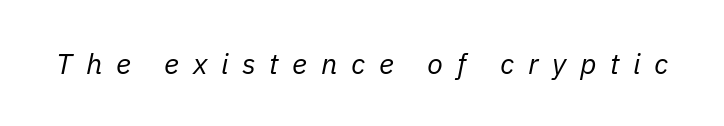
An italicized treatment has been applied to the whole sample. Honestly, the letter spacing is so wide it's the main thing you notice. Descenders hang freely into open space. You could not count columns in this text — the font is proportionally spaced. Weight class: somewhere from thin through regular.
